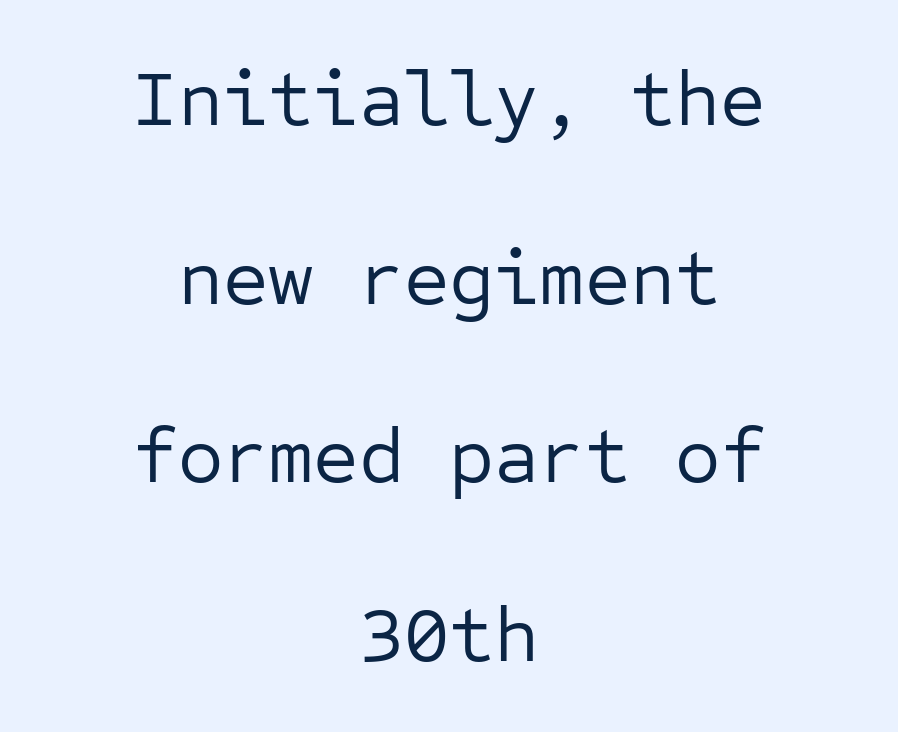
Q: Is the text bold? A: No.
Q: Is the text italic (slanted)? A: No, it is upright.
Q: Is the typeface a serif or a sans-serif typeface? A: Sans-serif.
Q: Is the text underlined? A: No.
Q: How is the paragraph aligned? A: Centered.
Q: Is the spacing between letters normal or unusually wide? A: Normal.
Q: Is the spacing between lines tight, normal or loose? A: Loose.
Q: Width (condensed, normal, or wide)? A: Normal.
Q: Stroke contrast? A: Low.
Q: x-height? A: Medium.
Q: Monospaced? A: Yes.
